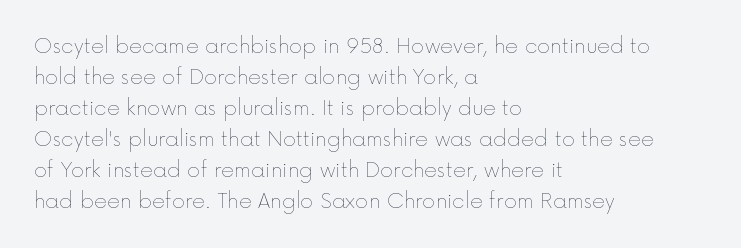
Q: Is the text bold? A: No.
Q: Is the text italic (slanted)? A: No, it is upright.
Q: Is the text underlined? A: No.
Q: How is the paragraph aligned? A: Left-aligned.
Q: Is the spacing between letters normal or unusually wide? A: Normal.
Q: Is the spacing between lines tight, normal or loose? A: Normal.
